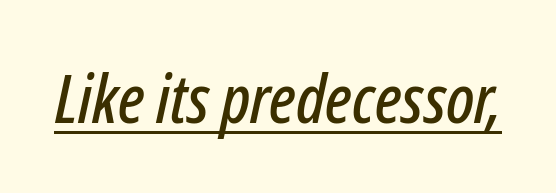
The image shows 68 px condensed type, italic (leaning right); set normal letter spacing, underlined; low stroke contrast and a medium x-height.
